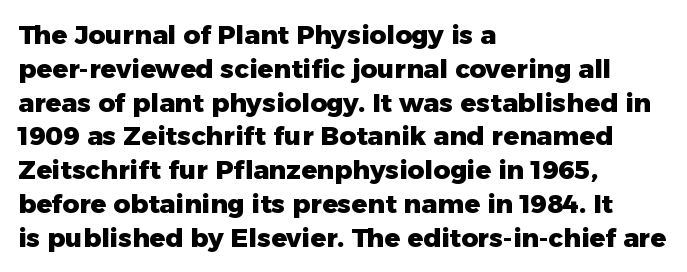
{"italic": "no", "bold": "yes", "underline": "no", "align": "left", "line_spacing": "normal", "line_spacing_ratio": 1.3, "letter_spacing": "normal", "letter_spacing_em": 0.0, "glyph_px": 26}
